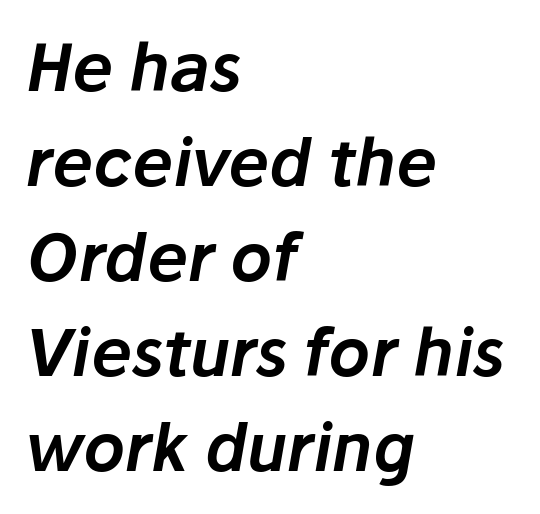
{"italic": "yes", "lean": "right", "slant_degrees": 10, "width": "normal", "stroke_contrast": "low", "x_height": "medium", "monospaced": "no", "underline": "no", "align": "left", "line_spacing": "normal", "line_spacing_ratio": 1.46, "letter_spacing": "normal", "letter_spacing_em": 0.0, "glyph_px": 65}
